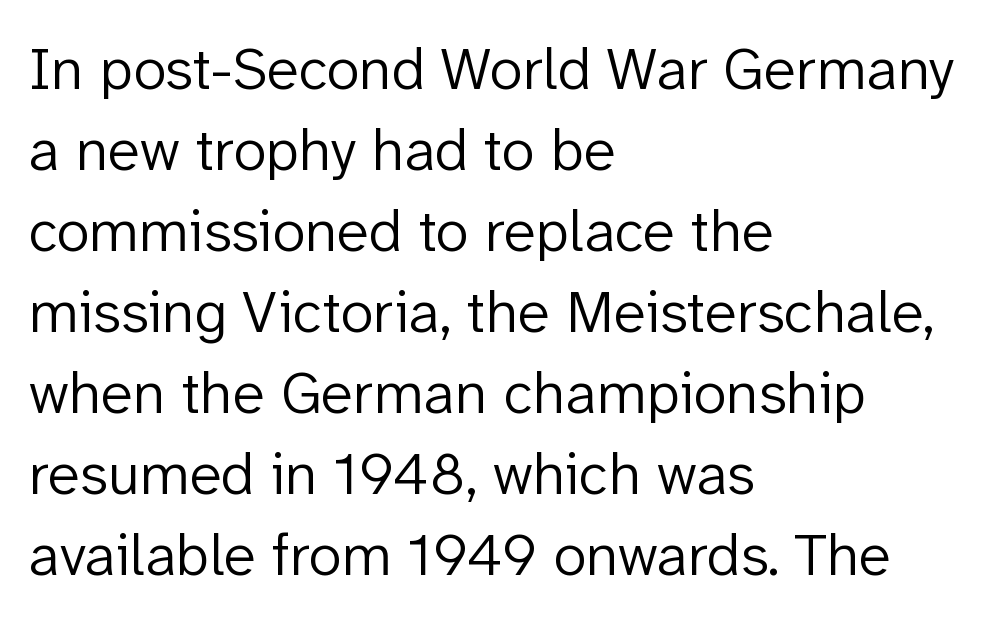
{"serif": "no", "italic": "no", "bold": "no", "weight": "light", "width": "normal", "stroke_contrast": "low", "x_height": "medium", "monospaced": "no", "underline": "no", "align": "left", "line_spacing": "normal", "line_spacing_ratio": 1.35, "letter_spacing": "normal", "letter_spacing_em": 0.0, "glyph_px": 60}
